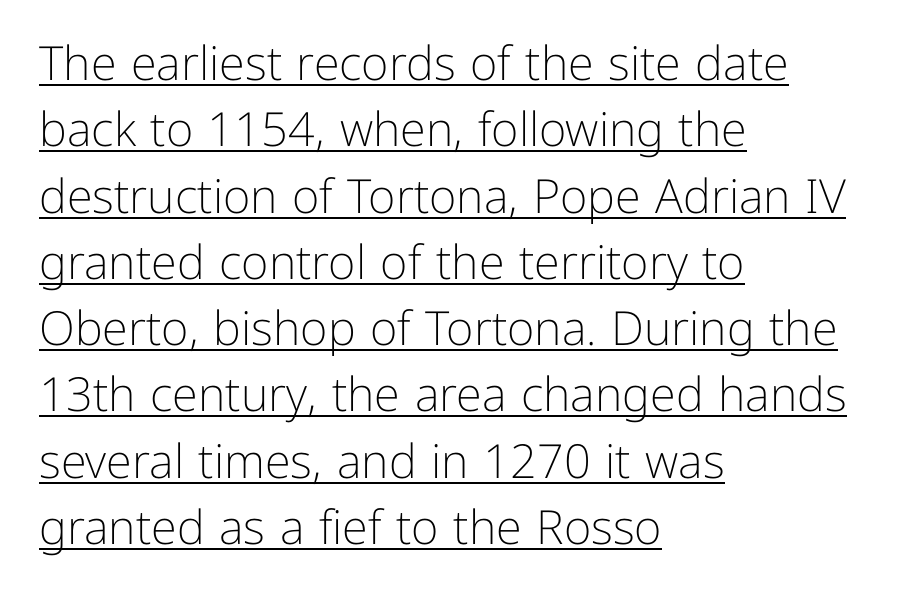
{"serif": "no", "italic": "no", "bold": "no", "weight": "light", "width": "normal", "stroke_contrast": "low", "x_height": "medium", "monospaced": "no", "underline": "yes", "align": "left", "line_spacing": "normal", "line_spacing_ratio": 1.41, "letter_spacing": "normal", "letter_spacing_em": 0.0, "glyph_px": 47}
